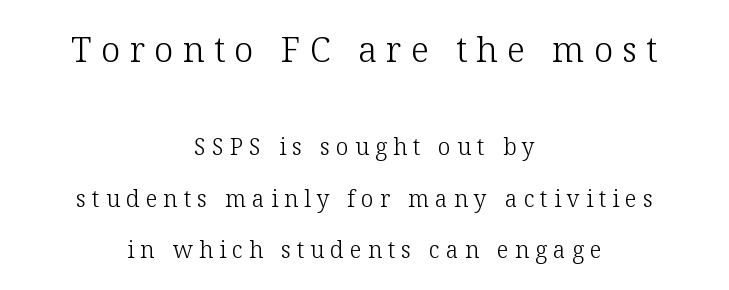
Scale decreases going downward across the two blocks. The face used here is proportionally spaced, like ordinary book or web type. Does the copy run flush right? No — it is centered line by line. The string is rendered with underlining switched off. Vertical spacing — loose.
